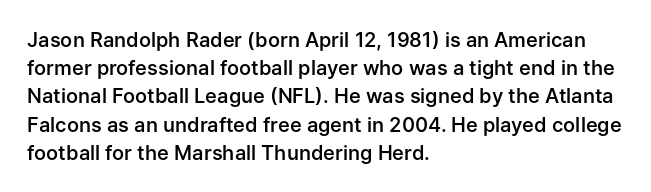
The image shows 20 px text type, upright; set left-aligned, normal line spacing (1.41x), normal letter spacing, not underlined.
